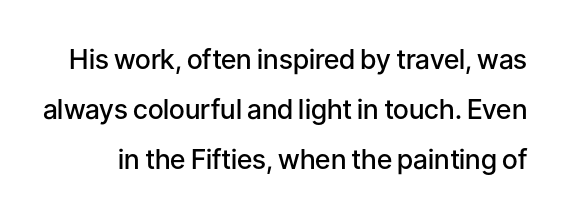
{"italic": "no", "bold": "semi", "underline": "no", "line_spacing_ratio": 1.86, "letter_spacing": "normal", "letter_spacing_em": 0.0, "glyph_px": 27}
